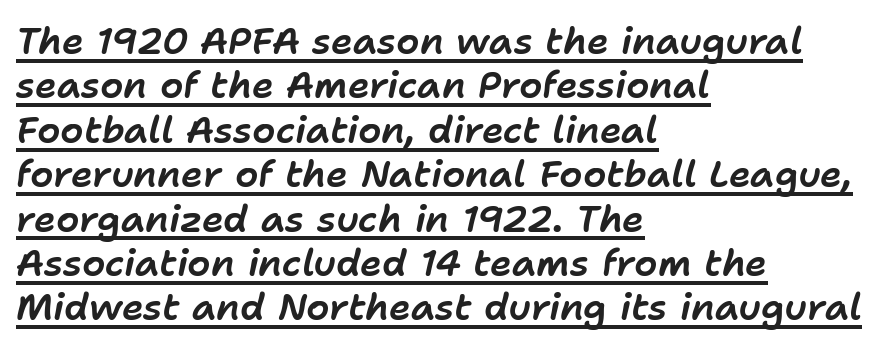
{"italic": "yes", "lean": "right", "slant_degrees": 11, "width": "normal", "stroke_contrast": "low", "x_height": "medium", "monospaced": "no", "underline": "yes", "align": "left", "line_spacing_ratio": 1.2, "letter_spacing": "normal", "letter_spacing_em": 0.0, "glyph_px": 37}
